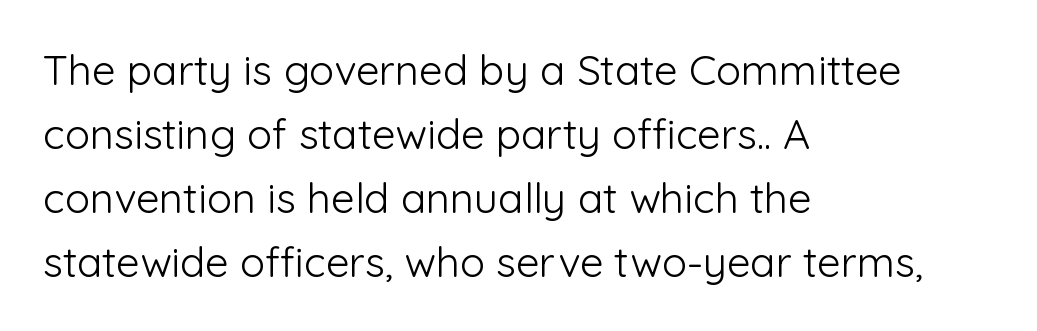
Lines of text with bare space underneath. Stem width sits at or under what a default text font uses. Tall strokes in this sample are plumb rather than angled. Line spacing here is normal. Typeset ragged right — the left edge is the straight one. Nothing unusual about the tracking: characters are spaced as the font intends.
